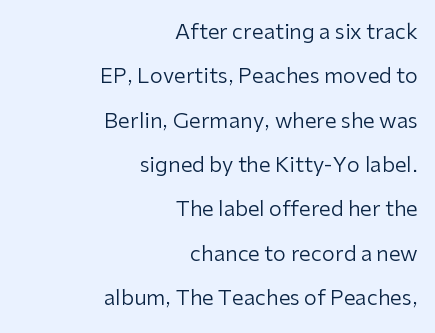
Does the leading feel generous? Absolutely, it's lavish. The gaps between neighbouring characters are ordinary and unremarkable. Stroke mass is kept to a normal reading level or below. Vertical strokes here are truly vertical.
